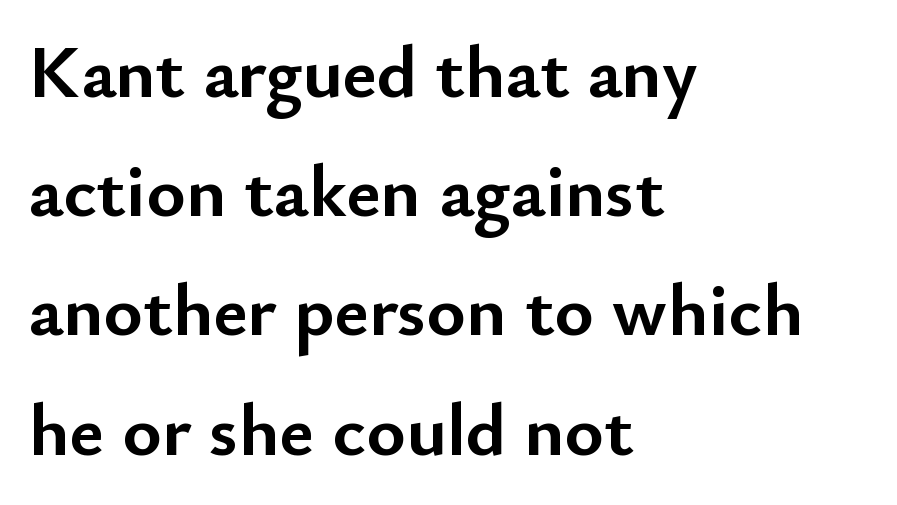
{"serif": "no", "italic": "no", "bold": "yes", "weight": "semibold", "width": "normal", "stroke_contrast": "low", "x_height": "small", "monospaced": "no", "underline": "no", "align": "left", "line_spacing": "normal", "line_spacing_ratio": 1.59, "letter_spacing": "normal", "letter_spacing_em": 0.0, "glyph_px": 75}
